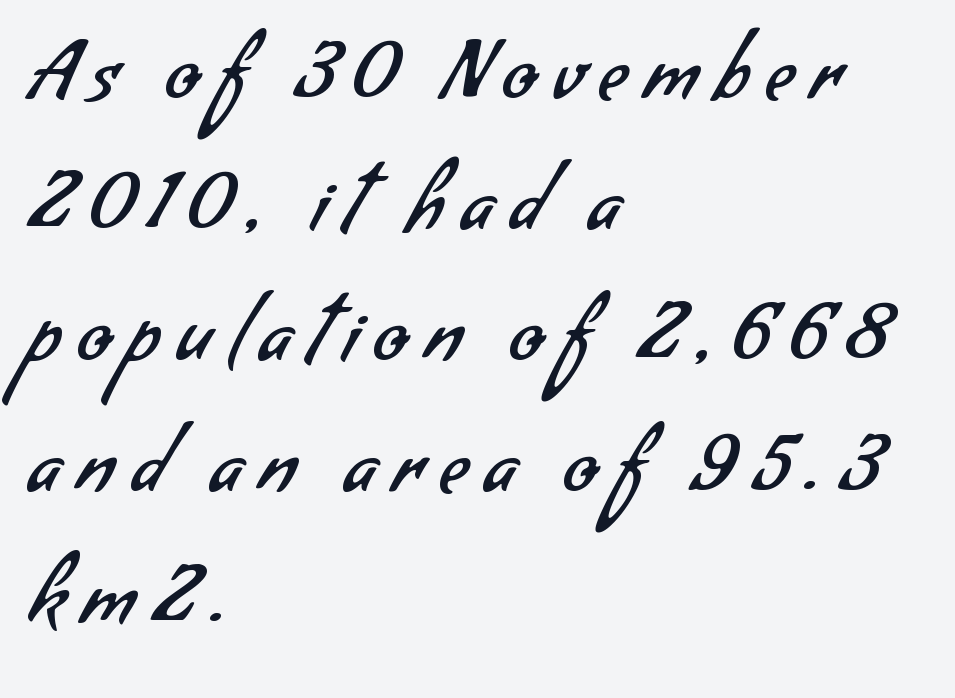
The image shows 79 px regular-weight sans-serif type; set left-aligned, normal line spacing (1.66x), unusually wide letter spacing (+0.21 em), not underlined; low stroke contrast and a small x-height.
